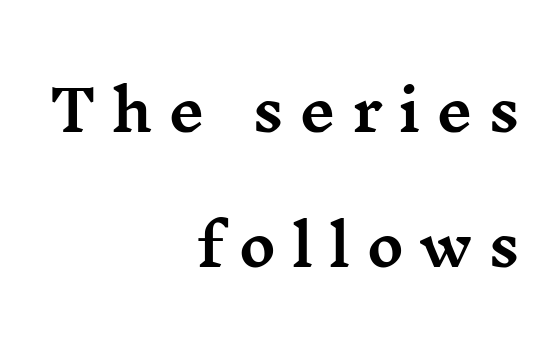
Q: Is the text italic (slanted)? A: No, it is upright.
Q: Is the typeface a serif or a sans-serif typeface? A: Serif.
Q: Is the text underlined? A: No.
Q: How is the paragraph aligned? A: Right-aligned.
Q: Is the spacing between letters normal or unusually wide? A: Unusually wide.
Q: Is the spacing between lines tight, normal or loose? A: Loose.
Q: Width (condensed, normal, or wide)? A: Wide.
Q: Stroke contrast? A: Medium.
Q: x-height? A: Medium.
Q: Monospaced? A: No.
